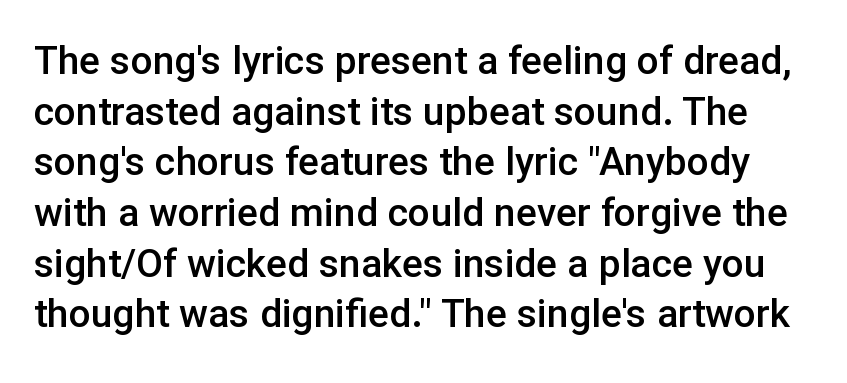
A typesetter would call this zero additional tracking. The space beneath each line is pristine and unruled. Firm but not heavy-handed strokes: this text is semibold. Vertically, the passage feels balanced, rows spaced as you'd expect. Nope, no serifs anywhere on these letters. The letters stand upright; this is a roman face.
